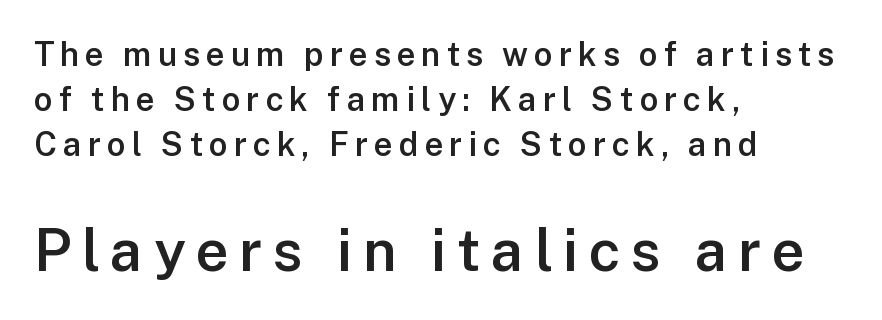
Q: Is the text bold? A: Semi-bold.
Q: Is the text italic (slanted)? A: No, it is upright.
Q: Is the typeface a serif or a sans-serif typeface? A: Sans-serif.
Q: Is the text underlined? A: No.
Q: How is the paragraph aligned? A: Left-aligned.
Q: Is the spacing between lines tight, normal or loose? A: Normal.
Q: Which block of text is set in a larger size, the first (top) or the second (bottom)? A: The second (bottom) one.
Q: Width (condensed, normal, or wide)? A: Normal.
Q: Stroke contrast? A: Low.
Q: x-height? A: Medium.
Q: Monospaced? A: No.
